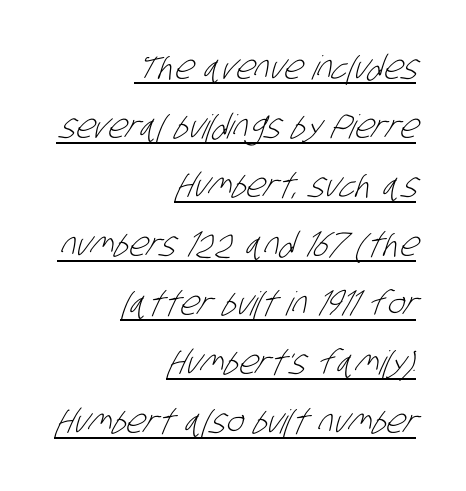
Q: Is the text bold? A: No.
Q: Is the typeface a serif or a sans-serif typeface? A: Sans-serif.
Q: Is the text underlined? A: Yes.
Q: How is the paragraph aligned? A: Right-aligned.
Q: Is the spacing between letters normal or unusually wide? A: Normal.
Q: Width (condensed, normal, or wide)? A: Condensed.
Q: Stroke contrast? A: Low.
Q: x-height? A: Large.
Q: Monospaced? A: No.
